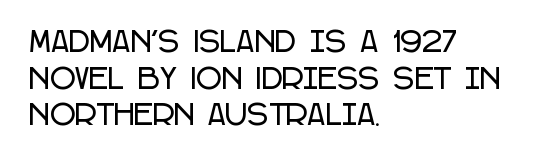
The image shows 28 px condensed sans-serif type, upright; set left-aligned, normal line spacing (1.31x), normal letter spacing, not underlined; low stroke contrast and a large x-height.
